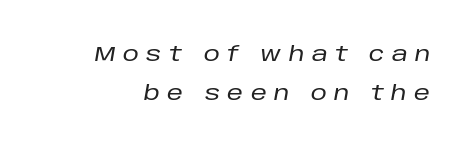
Q: Is the text italic (slanted)? A: Yes, it leans right by about 10 degrees.
Q: Is the text underlined? A: No.
Q: Is the spacing between letters normal or unusually wide? A: Unusually wide.
Q: Is the spacing between lines tight, normal or loose? A: Loose.
